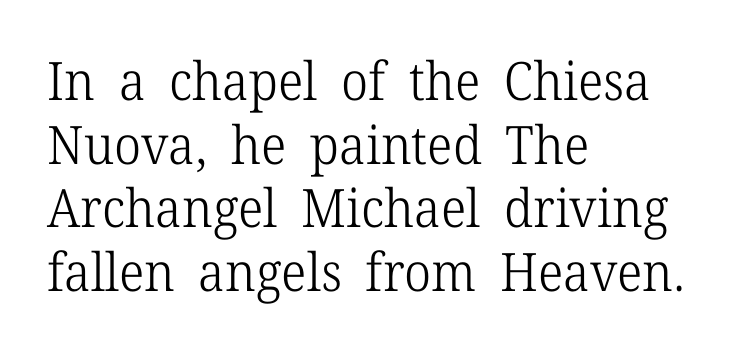
{"serif": "yes", "italic": "no", "bold": "no", "weight": "light", "width": "normal", "stroke_contrast": "low", "x_height": "medium", "monospaced": "no", "underline": "no", "align": "left", "line_spacing_ratio": 1.2, "letter_spacing": "normal", "letter_spacing_em": 0.0, "glyph_px": 53}
